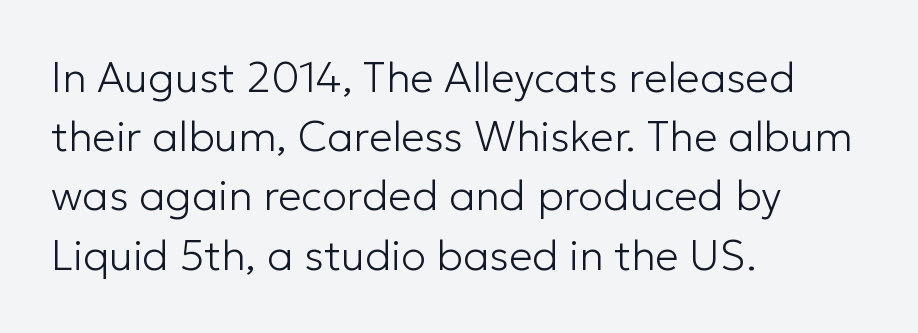
These lines are composed in type without serifs. Bare-footed words on every line. This sample has the flowing, uneven cadence of proportional lettering. The passage shown is not bold in any degree. No extra tracking has been applied to these lines. The text block is weighted toward the left margin, trailing off unevenly rightward.
